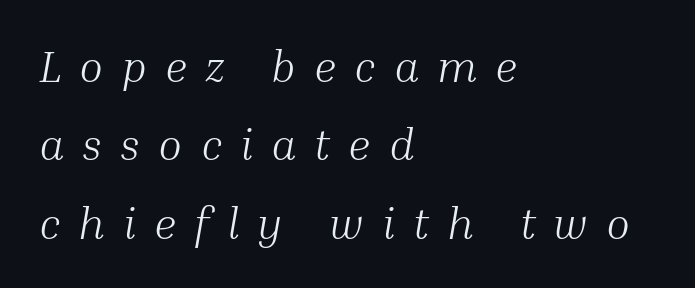
The image shows 44 px light serif type, italic (leaning right); set left-aligned, line spacing 1.78x, unusually wide letter spacing (+0.41 em), not underlined; medium stroke contrast and a medium x-height.
